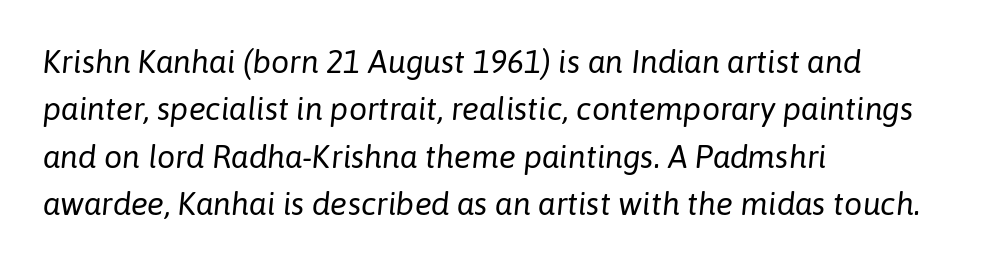
Q: Is the text bold? A: No.
Q: Is the text italic (slanted)? A: Yes, it leans right by about 6 degrees.
Q: Is the text underlined? A: No.
Q: How is the paragraph aligned? A: Left-aligned.
Q: Is the spacing between letters normal or unusually wide? A: Normal.
Q: Is the spacing between lines tight, normal or loose? A: Normal.
Q: Width (condensed, normal, or wide)? A: Normal.
Q: Stroke contrast? A: Low.
Q: x-height? A: Medium.
Q: Monospaced? A: No.
